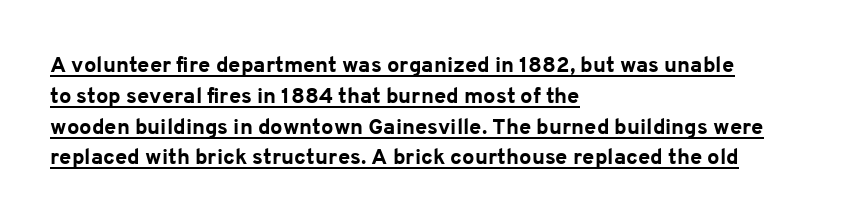
{"italic": "no", "bold": "yes", "underline": "yes", "align": "left", "line_spacing": "normal", "line_spacing_ratio": 1.4, "letter_spacing": "normal", "letter_spacing_em": 0.0, "glyph_px": 22}
